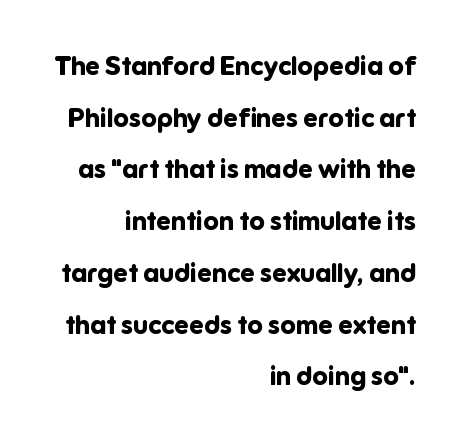
{"italic": "no", "bold": "yes", "underline": "no", "align": "right", "line_spacing": "loose", "line_spacing_ratio": 1.99, "letter_spacing": "normal", "letter_spacing_em": 0.0, "glyph_px": 26}
